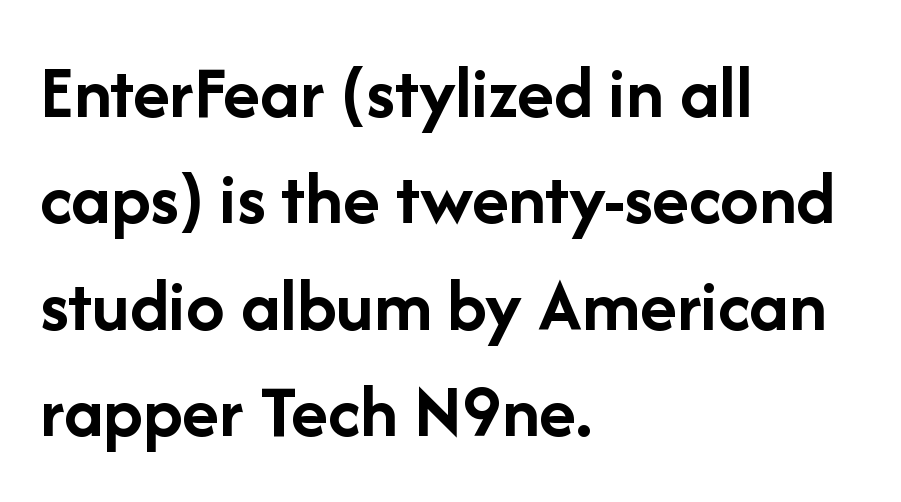
The image shows 77 px semibold sans-serif type, upright; set left-aligned, normal line spacing (1.38x), normal letter spacing, not underlined; low stroke contrast and a medium x-height.
